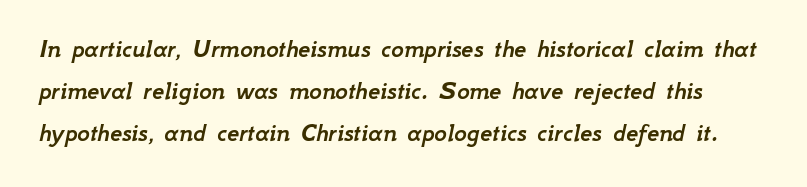
{"italic": "yes", "lean": "right", "slant_degrees": 12, "underline": "no", "line_spacing": "normal", "line_spacing_ratio": 1.55, "letter_spacing": "normal", "letter_spacing_em": 0.0, "glyph_px": 27}
